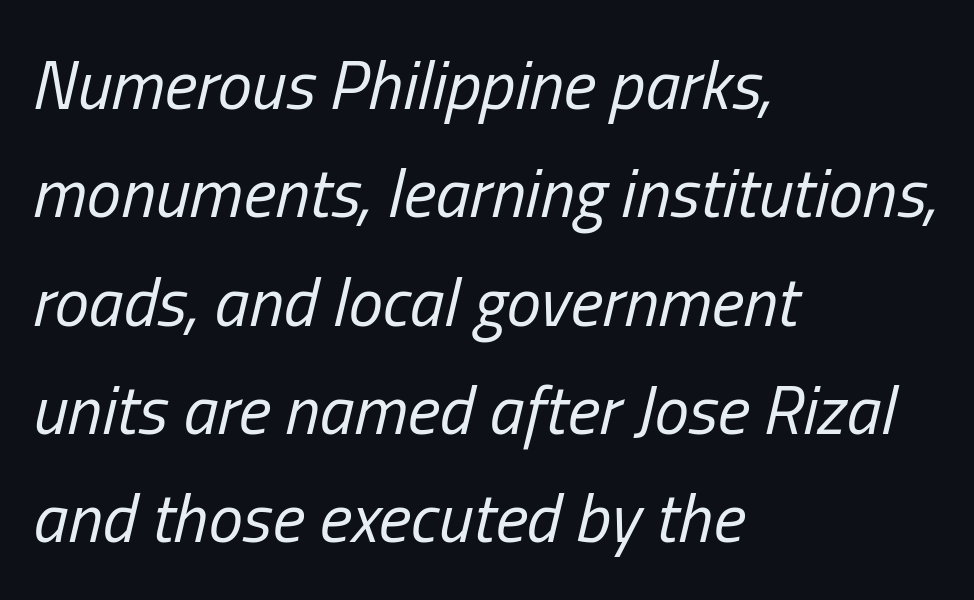
The characters are drawn with everyday or finer stroke widths. Casual observation: everything's shoved over to the left. Caption: standard tracking, unaltered. The passage shown leans; its letterforms are oblique. These lines are rendered in a variable-pitch font. How would I describe the line gaps? Plain and ordinary.
